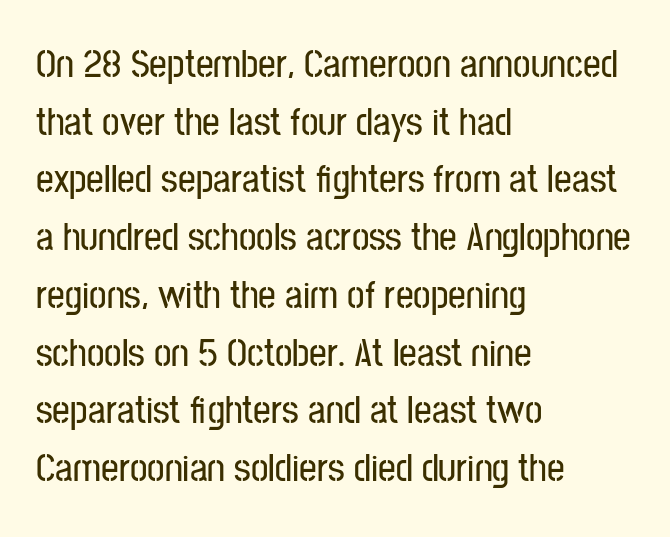
Nope, no serifs anywhere on these letters. The passage shown is typed in a proportional face where columns would drift. The ragged edge is on the right, which tells us the setting is flush left. Posture: straight, roman, zero tilt.
